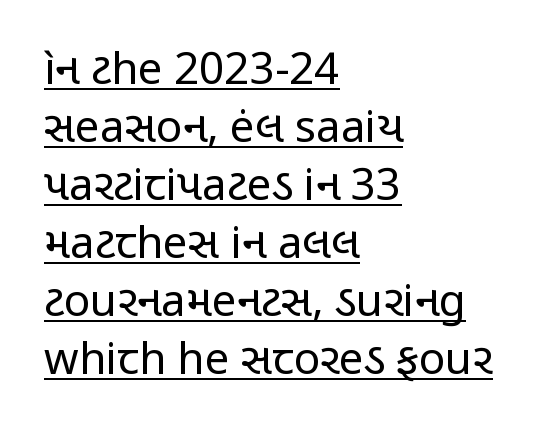
Ordinary non-slanted type is in use. The setting favours the left margin, as ordinary paragraphs usually do. Heaviness? Minimal to ordinary, like unemphasized prose. Observe the ordinary spacing: letters are neighbours, not strangers.
